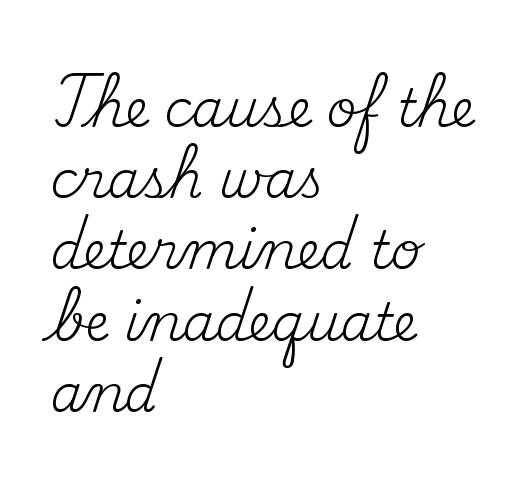
The image shows 52 px regular-weight serif type; set left-aligned, normal line spacing (1.37x), normal letter spacing, not underlined; medium stroke contrast and a small x-height.
